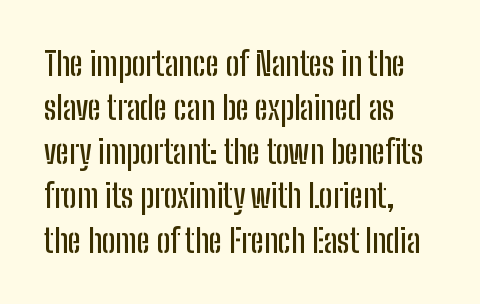
The image shows 32 px condensed sans-serif type, upright; set left-aligned, normal line spacing (1.38x), normal letter spacing, not underlined; low stroke contrast and a medium x-height.
